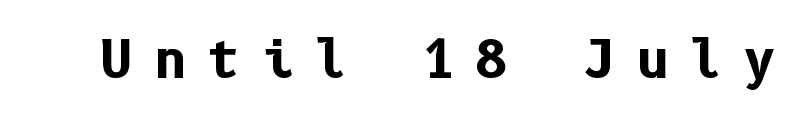
The image shows 51 px bold sans-serif type, upright; set unusually wide letter spacing (+0.4 em), not underlined; low stroke contrast and a medium x-height.
